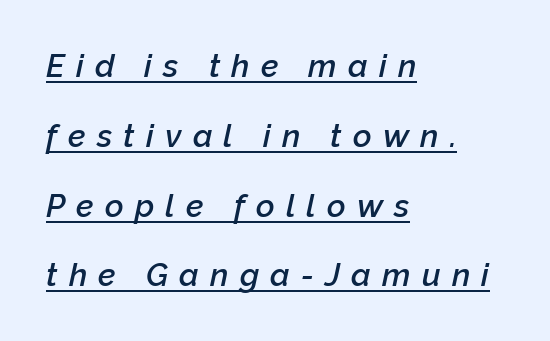
Q: Is the text bold? A: Semi-bold.
Q: Is the text italic (slanted)? A: Yes, it leans right by about 12 degrees.
Q: Is the text underlined? A: Yes.
Q: How is the paragraph aligned? A: Left-aligned.
Q: Is the spacing between letters normal or unusually wide? A: Unusually wide.
Q: Is the spacing between lines tight, normal or loose? A: Loose.
Q: Width (condensed, normal, or wide)? A: Normal.
Q: Stroke contrast? A: Low.
Q: x-height? A: Medium.
Q: Monospaced? A: No.
